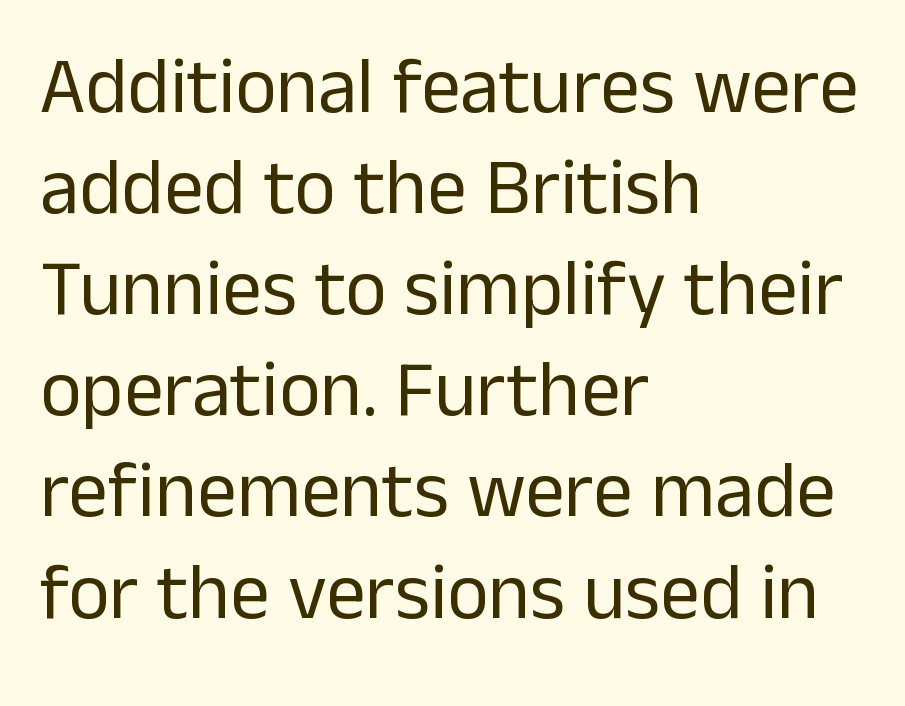
The gap between lines stays unmarked. Ordinary non-slanted type is in use. A classic flush-left, rag-right setting is used for this passage. Glyph-to-glyph distance matches everyday printed text.
